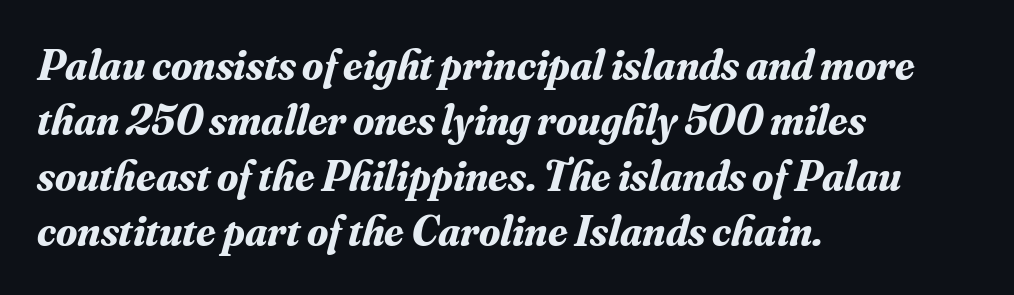
Q: Is the text bold? A: Yes.
Q: Is the text italic (slanted)? A: Yes, it leans right by about 16 degrees.
Q: Is the typeface a serif or a sans-serif typeface? A: Serif.
Q: Is the text underlined? A: No.
Q: How is the paragraph aligned? A: Left-aligned.
Q: Is the spacing between letters normal or unusually wide? A: Normal.
Q: Is the spacing between lines tight, normal or loose? A: Normal.
Q: Width (condensed, normal, or wide)? A: Normal.
Q: Stroke contrast? A: Medium.
Q: x-height? A: Small.
Q: Monospaced? A: No.
